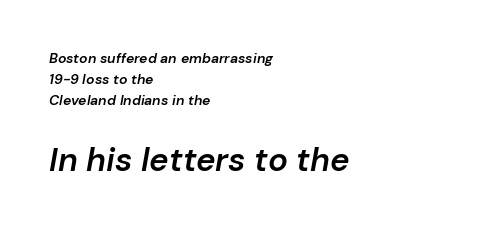
The whole block is typeset with a tilt. Observe the ordinary spacing: letters are neighbours, not strangers. You get the small type first, then a jump to larger type. Firm but not heavy-handed strokes: this text is semibold.
